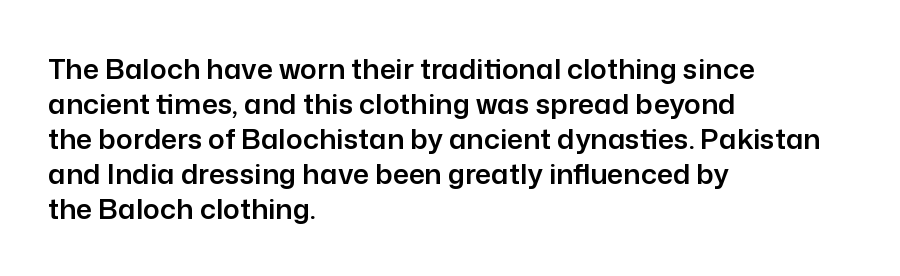
Note the varied advance widths — an 'i' is clearly narrower than an 'm'. Spacing between characters is what you'd get straight out of the box. Is this a sans? Yes — the strokes have no serifs. The line-height multiplier appears to be the usual default. You can tell it's not italic because the verticals are truly vertical.
